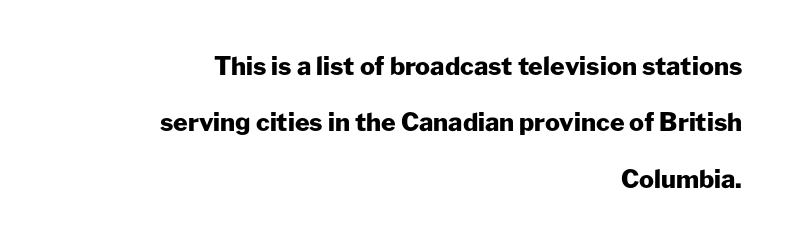
Q: Is the text bold? A: Yes.
Q: Is the text italic (slanted)? A: No, it is upright.
Q: Is the text underlined? A: No.
Q: How is the paragraph aligned? A: Right-aligned.
Q: Is the spacing between letters normal or unusually wide? A: Normal.
Q: Is the spacing between lines tight, normal or loose? A: Loose.
